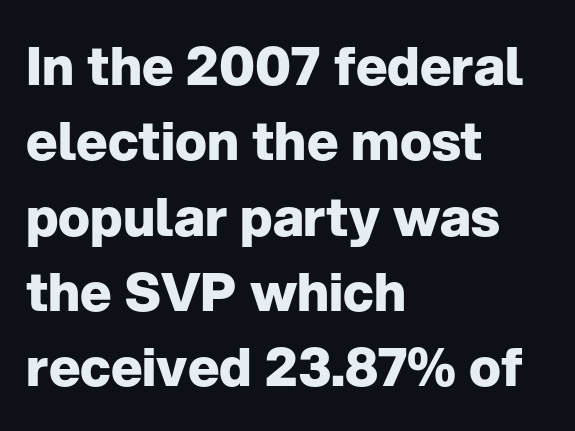
Q: Is the text bold? A: Yes.
Q: Is the text italic (slanted)? A: No, it is upright.
Q: Is the typeface a serif or a sans-serif typeface? A: Sans-serif.
Q: Is the text underlined? A: No.
Q: How is the paragraph aligned? A: Left-aligned.
Q: Is the spacing between letters normal or unusually wide? A: Normal.
Q: Is the spacing between lines tight, normal or loose? A: Normal.
Q: Width (condensed, normal, or wide)? A: Normal.
Q: Stroke contrast? A: Low.
Q: x-height? A: Medium.
Q: Monospaced? A: No.
